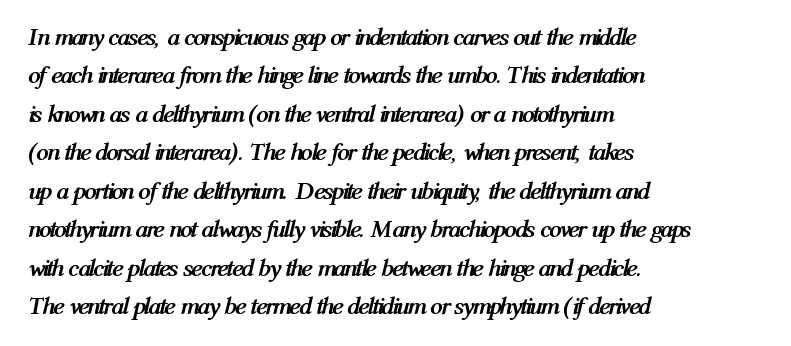
Rule under the text: the space is simply empty. Rows of type keep a routine distance in the vertical direction. Weight: bold. You can tell it's italic because the verticals aren't actually vertical. Nobody touched the tracking dial on this one. These lines stack with their left ends in a neat column.
